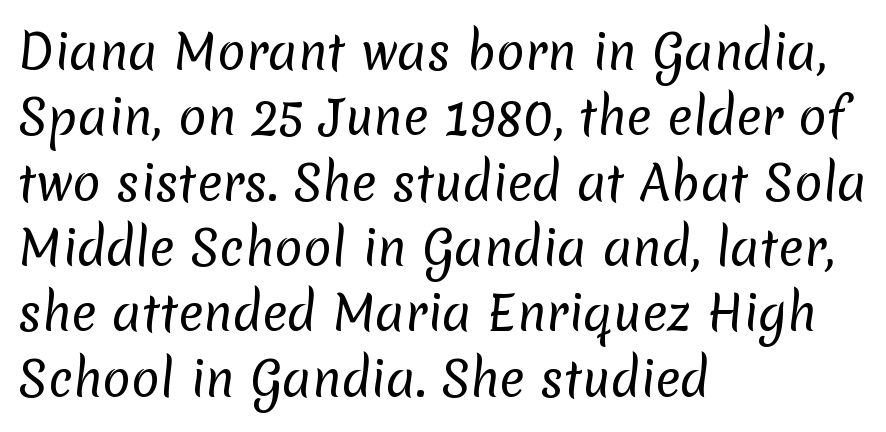
The image shows 47 px regular-weight sans-serif type; set left-aligned, normal line spacing (1.39x), normal letter spacing, not underlined; low stroke contrast and a medium x-height.
